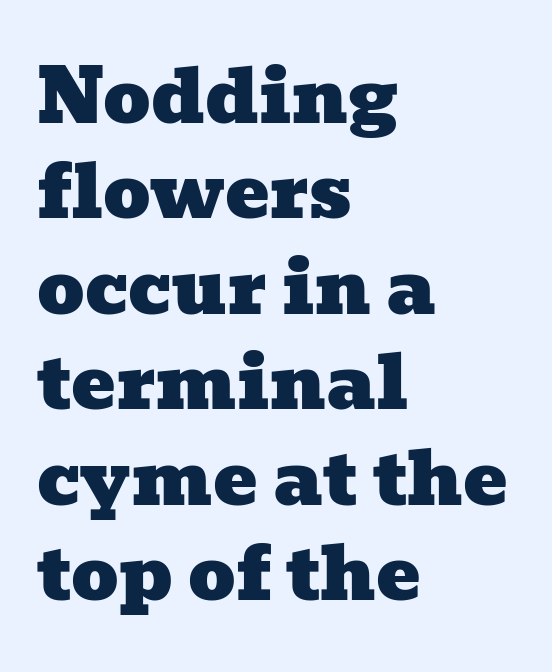
Q: Is the typeface a serif or a sans-serif typeface? A: Serif.
Q: Is the text underlined? A: No.
Q: How is the paragraph aligned? A: Left-aligned.
Q: Is the spacing between letters normal or unusually wide? A: Normal.
Q: Is the spacing between lines tight, normal or loose? A: Normal.
Q: Width (condensed, normal, or wide)? A: Wide.
Q: Stroke contrast? A: Low.
Q: x-height? A: Medium.
Q: Monospaced? A: No.
